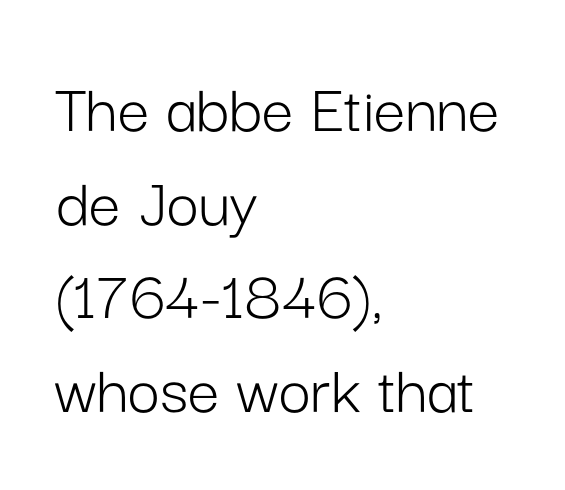
Classification — sans serif. If you drew a line through each stem, it would be perfectly vertical. Typeset ragged right — the left edge is the straight one. Underline: absent. Spacing between characters is what you'd get straight out of the box. Leading matches the norm, producing a regular column.
